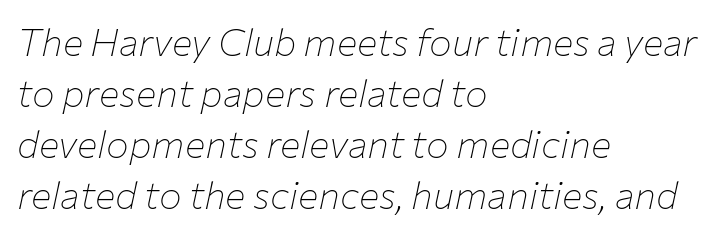
The image shows 38 px thin type, italic (leaning right); set left-aligned, normal line spacing (1.34x), normal letter spacing, not underlined; low stroke contrast and a medium x-height.
